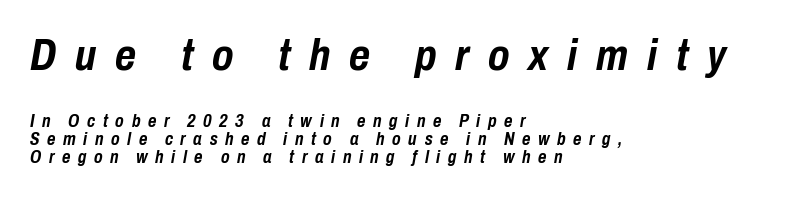
{"italic": "yes", "lean": "right", "slant_degrees": 10, "bold": "yes", "weight": "semibold", "width": "condensed", "stroke_contrast": "low", "x_height": "medium", "monospaced": "no", "underline": "no", "align": "left", "line_spacing": "tight", "line_spacing_ratio": 1.0, "letter_spacing": "wide", "letter_spacing_em": 0.42, "larger_block": "first", "size_ratio": 2.5, "glyph_px": 45}
